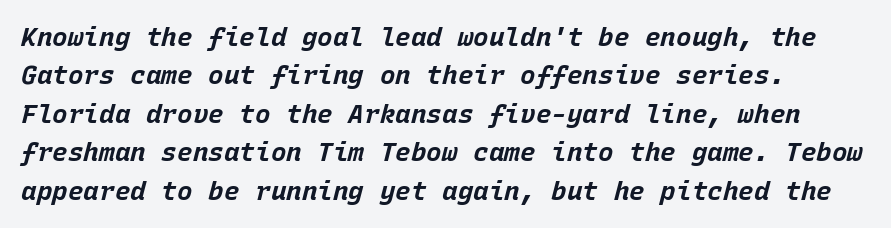
Q: Is the text bold? A: Yes.
Q: Is the text italic (slanted)? A: Yes, it leans right by about 15 degrees.
Q: Is the text underlined? A: No.
Q: Is the spacing between letters normal or unusually wide? A: Normal.
Q: Is the spacing between lines tight, normal or loose? A: Normal.
